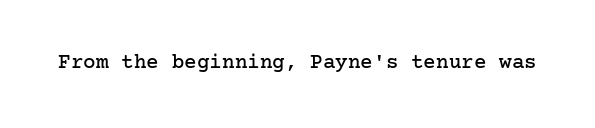
Every character sits straight up, as roman type does. The string is rendered with underlining switched off. Students, note that the glyphs here touch the page at normal intervals.
